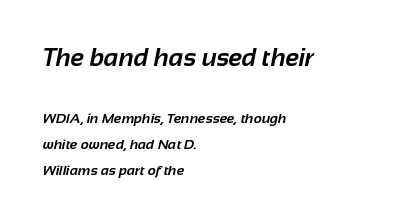
{"bold": "yes", "underline": "no", "align": "left", "line_spacing_ratio": 1.87, "letter_spacing": "normal", "letter_spacing_em": 0.0, "larger_block": "first", "size_ratio": 1.79, "glyph_px": 25}
